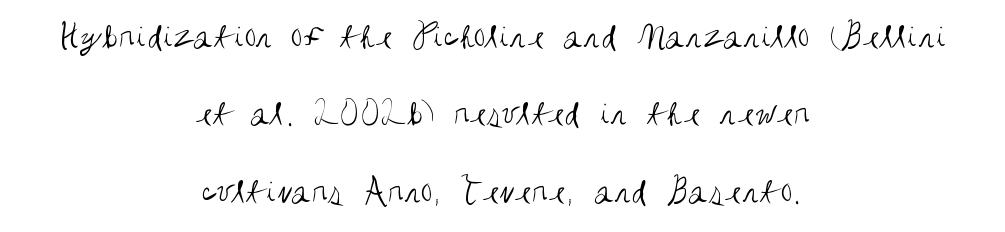
The image shows 37 px regular-weight, condensed sans-serif type; set centered, loose line spacing (2.09x), normal letter spacing, not underlined; medium stroke contrast and a large x-height.
